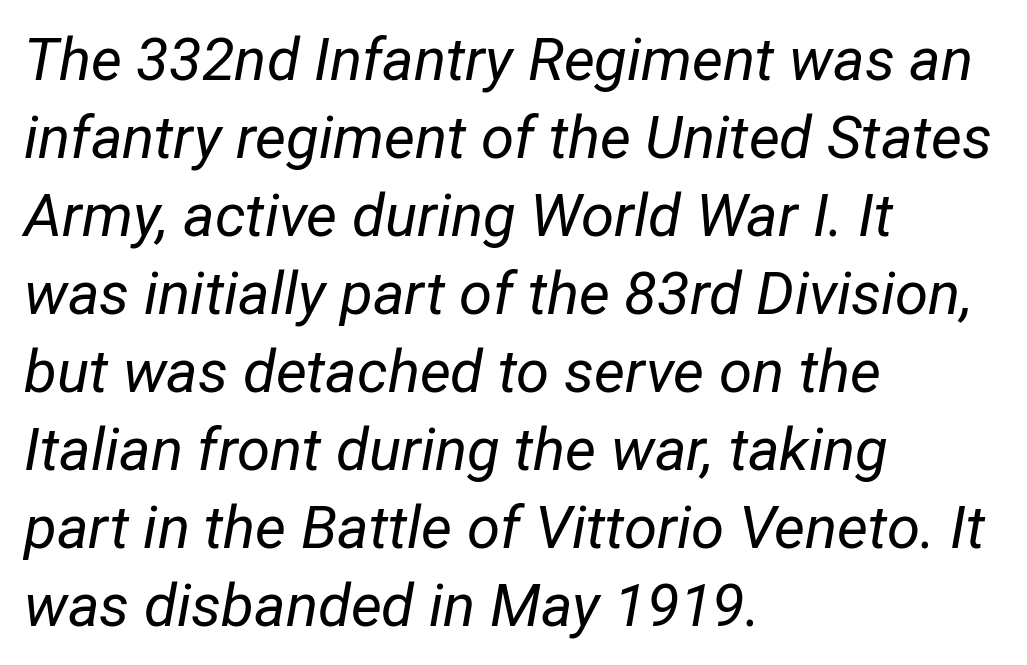
The space beneath each line is pristine and unruled. Every row of glyphs begins at an identical x-position on the left. You could not count columns in this text — the font is proportionally spaced. One glance says typical: line gaps are just what's usual. Vertical stems look standard width or narrower in stroke.
